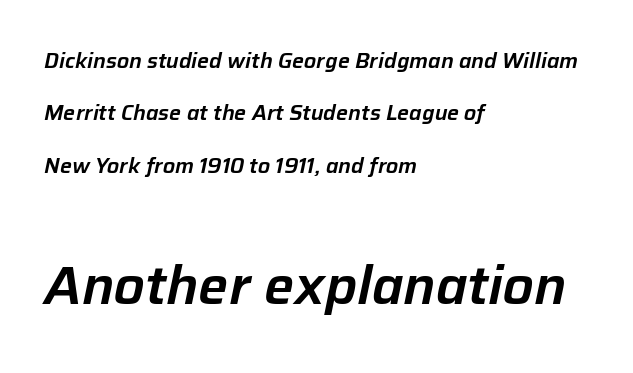
The image shows 53 px text type, italic (leaning right); set left-aligned, loose line spacing (2.49x), normal letter spacing, not underlined; the second (bottom) block is 2.52x larger; low stroke contrast and a medium x-height.
